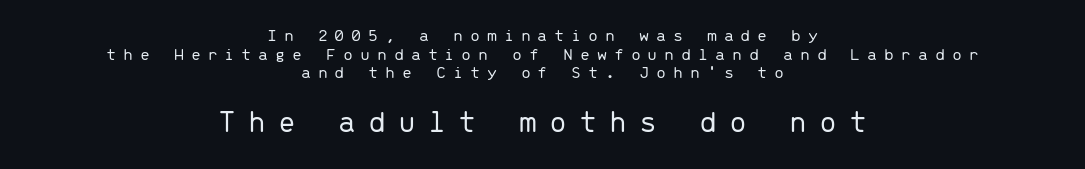
The image shows 32 px light sans-serif type, upright, monospaced; set centered, tight line spacing (1.03x), unusually wide letter spacing (+0.38 em), not underlined; the second (bottom) block is 1.78x larger; low stroke contrast and a medium x-height.
